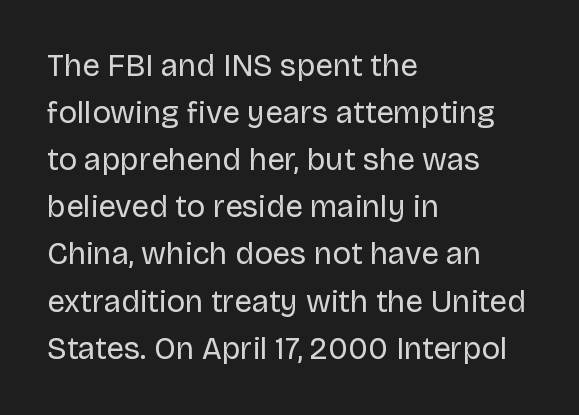
{"serif": "no", "italic": "no", "bold": "no", "weight": "regular", "width": "normal", "stroke_contrast": "low", "x_height": "large", "monospaced": "no", "underline": "no", "align": "left", "line_spacing": "normal", "line_spacing_ratio": 1.52, "letter_spacing": "normal", "letter_spacing_em": 0.0, "glyph_px": 31}
